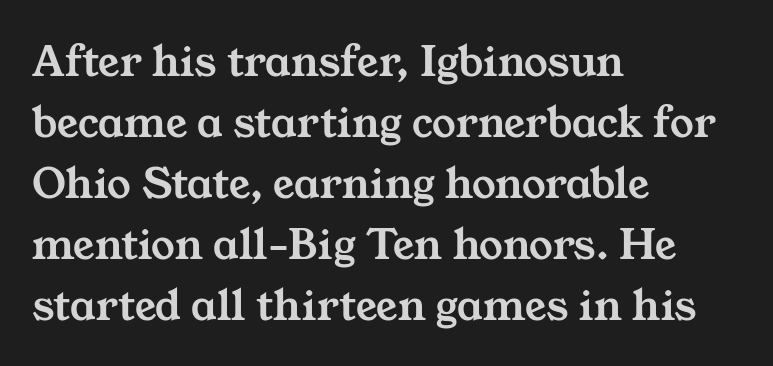
{"serif": "yes", "width": "wide", "stroke_contrast": "medium", "x_height": "medium", "monospaced": "no", "underline": "no", "align": "left", "line_spacing": "normal", "line_spacing_ratio": 1.3, "letter_spacing": "normal", "letter_spacing_em": 0.0, "glyph_px": 47}
